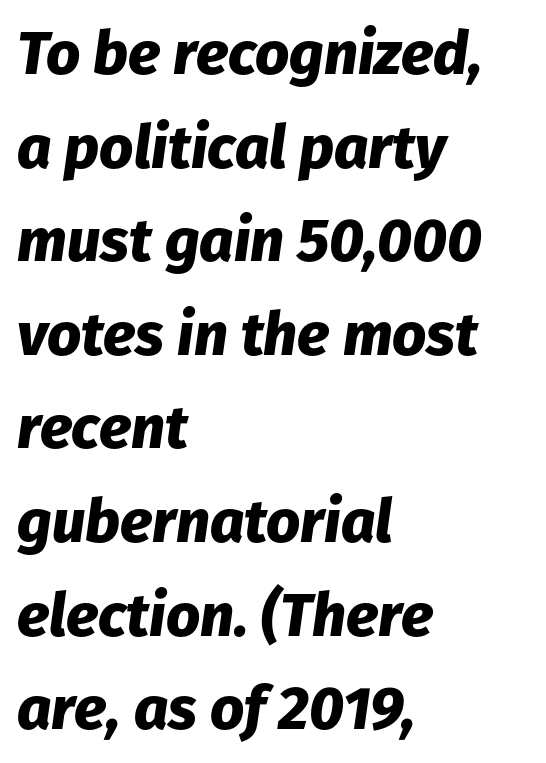
Each glyph is drawn with heavy, bold strokes. Each letter keeps its own natural width here, so spacing adapts to shape. No word sits above an underline. The typesetter chose a ragged-right arrangement here. One glance says typical: line gaps are just what's usual.
